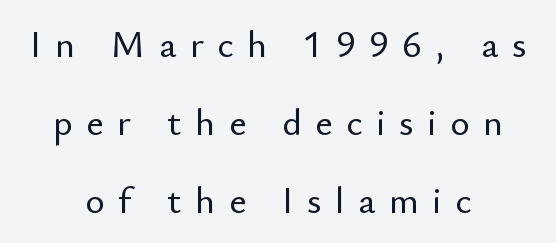
{"serif": "no", "italic": "no", "width": "normal", "stroke_contrast": "low", "x_height": "small", "monospaced": "no", "underline": "no", "align": "center", "line_spacing": "loose", "line_spacing_ratio": 2.11, "letter_spacing": "wide", "letter_spacing_em": 0.37, "glyph_px": 37}
